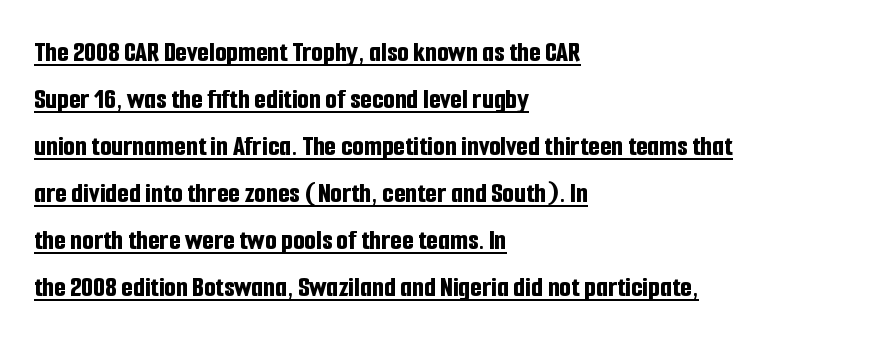
{"serif": "no", "italic": "no", "bold": "yes", "weight": "bold", "width": "condensed", "stroke_contrast": "low", "x_height": "medium", "monospaced": "no", "underline": "yes", "align": "left", "line_spacing": "normal", "line_spacing_ratio": 1.57, "letter_spacing": "normal", "letter_spacing_em": 0.0, "glyph_px": 30}
